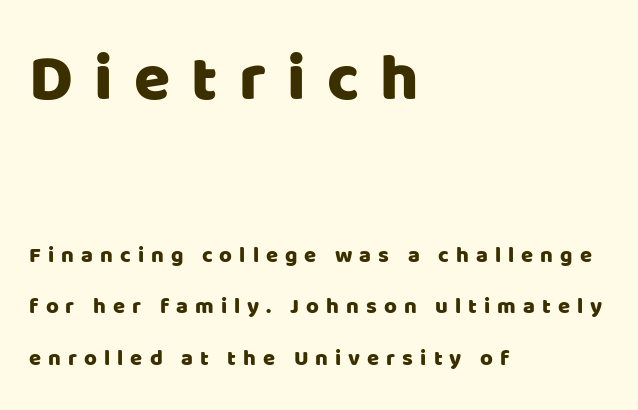
The image shows 66 px sans-serif type, upright; set left-aligned, loose line spacing (2.36x), unusually wide letter spacing (+0.32 em), not underlined; the first (top) block is 3.0x larger; low stroke contrast and a large x-height.
